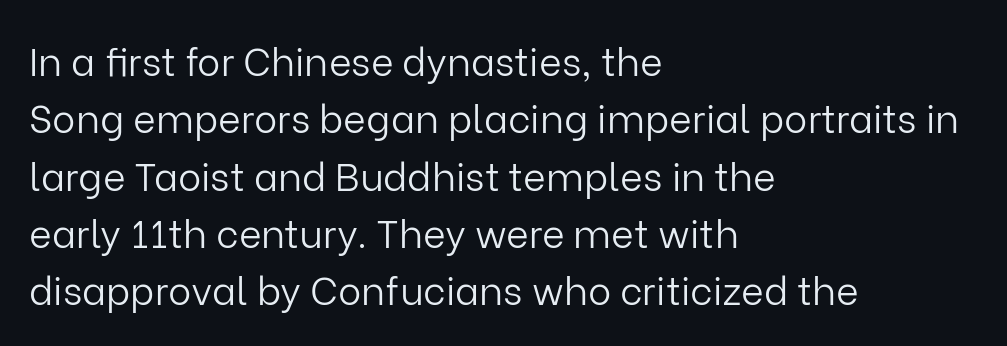
Honestly, the letter spacing is just normal — you wouldn't notice it. The font's upright variant was chosen for this text. This is not heavy type; no bold has been used. The font family rendered here belongs to the sans-serif group. Each letter keeps its own natural width here, so spacing adapts to shape.
